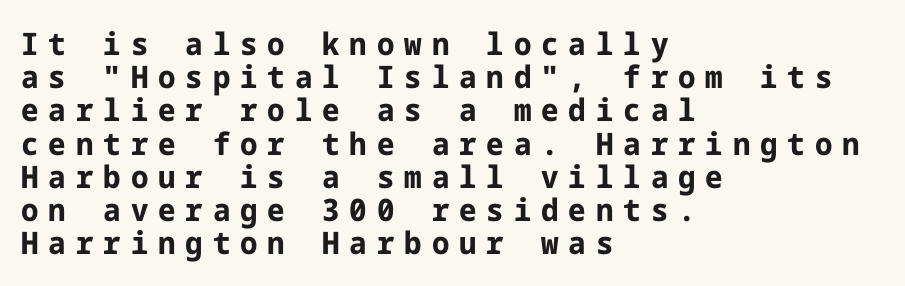
Ascenders rise straight up at ninety degrees. Type style note: lacks serifs. Substantial extra tracking has been applied to these lines. Each row of text sits above clean, open space. How heavy is the stroke? Heavy — this is a bold. The lines in this sample share a left origin and differ only in where they stop.
